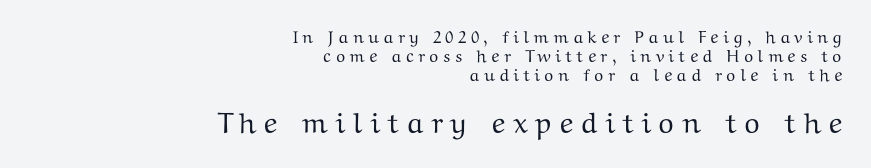
The image shows 29 px wide serif type, upright; set right-aligned, tight line spacing (1.11x), unusually wide letter spacing (+0.24 em), not underlined; the second (bottom) block is 1.71x larger; medium stroke contrast and a medium x-height.
